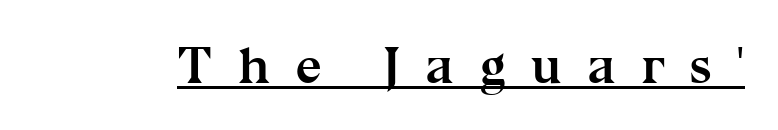
Q: Is the text bold? A: Yes.
Q: Is the text italic (slanted)? A: No, it is upright.
Q: Is the typeface a serif or a sans-serif typeface? A: Serif.
Q: Is the text underlined? A: Yes.
Q: Is the spacing between letters normal or unusually wide? A: Unusually wide.
Q: Width (condensed, normal, or wide)? A: Normal.
Q: Stroke contrast? A: Medium.
Q: x-height? A: Medium.
Q: Monospaced? A: No.
